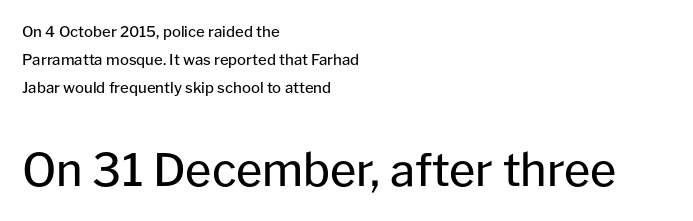
The image shows 45 px regular-weight sans-serif type, upright; set left-aligned, line spacing 1.86x, normal letter spacing, not underlined; the second (bottom) block is 3.0x larger; low stroke contrast and a medium x-height.
